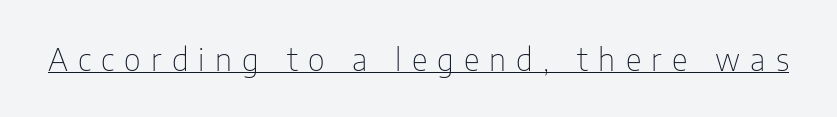
The image shows 31 px thin, condensed sans-serif type, upright; set unusually wide letter spacing (+0.33 em), underlined; low stroke contrast and a medium x-height.
